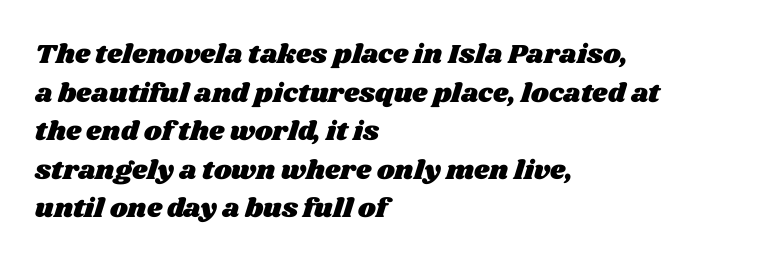
{"underline": "no", "align": "left", "line_spacing": "normal", "line_spacing_ratio": 1.43, "letter_spacing": "normal", "letter_spacing_em": 0.0, "glyph_px": 27}
